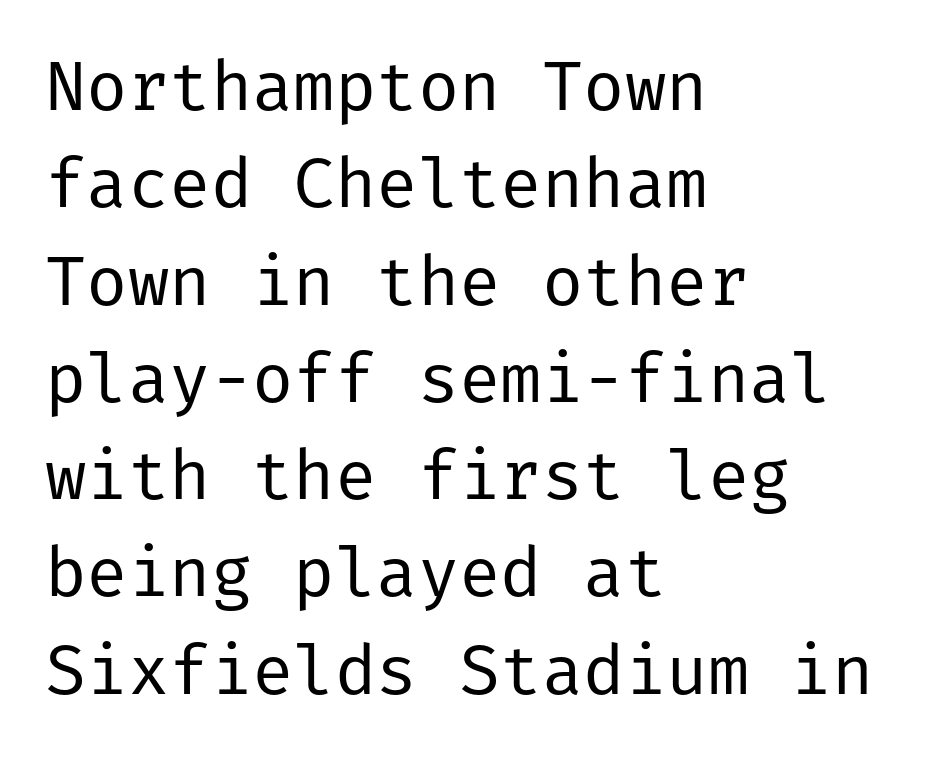
Layout note: lines flush left. Interline gaps are of average width in this sample. Is there any slant? The stems are plumb. Rule under the text: the space is simply empty. Is the letter spacing exaggerated? No — it looks like the ordinary default. The typesetting does not lean heavy: it is not bold.
